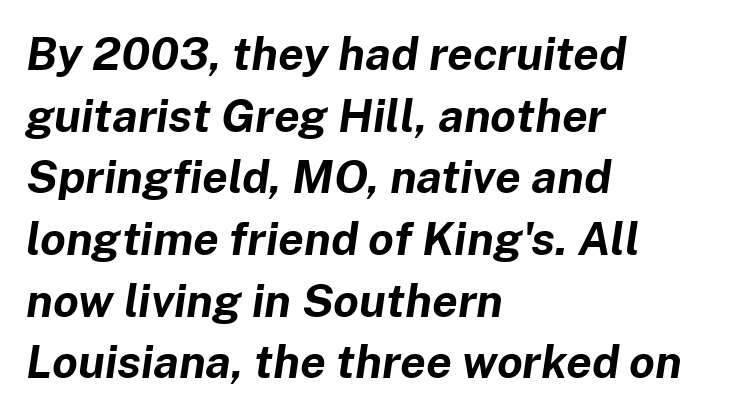
The image shows 46 px bold type, italic (leaning right); set left-aligned, normal line spacing (1.34x), normal letter spacing, not underlined; low stroke contrast and a medium x-height.
